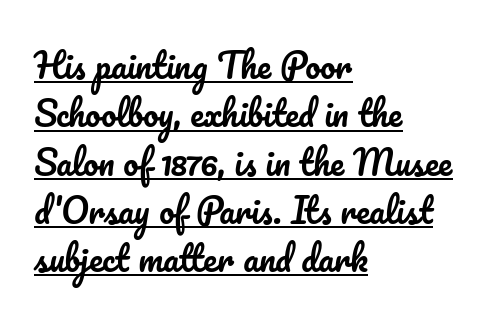
Q: Is the text italic (slanted)? A: Yes.
Q: Is the text underlined? A: Yes.
Q: How is the paragraph aligned? A: Left-aligned.
Q: Is the spacing between letters normal or unusually wide? A: Normal.
Q: Is the spacing between lines tight, normal or loose? A: Normal.
Q: Width (condensed, normal, or wide)? A: Normal.
Q: Stroke contrast? A: Low.
Q: x-height? A: Small.
Q: Monospaced? A: No.
